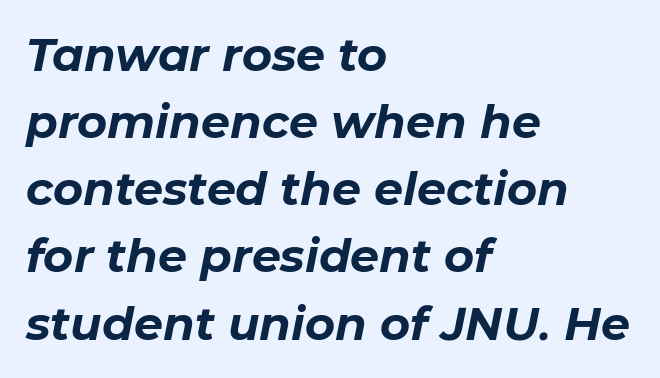
Q: Is the text bold? A: Yes.
Q: Is the text italic (slanted)? A: Yes, it leans right by about 11 degrees.
Q: Is the text underlined? A: No.
Q: How is the paragraph aligned? A: Left-aligned.
Q: Is the spacing between letters normal or unusually wide? A: Normal.
Q: Is the spacing between lines tight, normal or loose? A: Normal.
Q: Width (condensed, normal, or wide)? A: Normal.
Q: Stroke contrast? A: Low.
Q: x-height? A: Medium.
Q: Monospaced? A: No.
